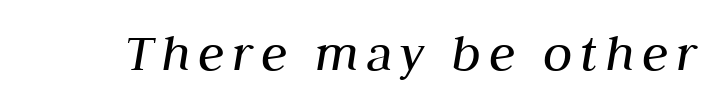
{"italic": "yes", "lean": "right", "slant_degrees": 10, "bold": "no", "weight": "regular", "width": "normal", "stroke_contrast": "medium", "x_height": "medium", "monospaced": "no", "underline": "no", "glyph_px": 54}
